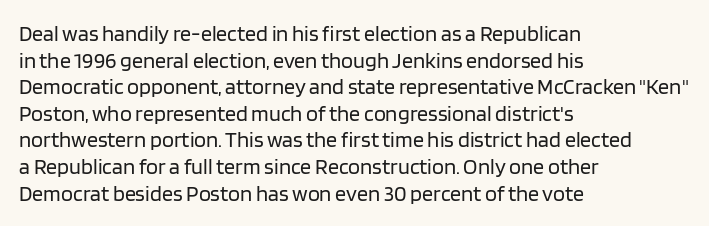
Q: Is the text bold? A: No.
Q: Is the text italic (slanted)? A: No, it is upright.
Q: Is the text underlined? A: No.
Q: How is the paragraph aligned? A: Left-aligned.
Q: Is the spacing between letters normal or unusually wide? A: Normal.
